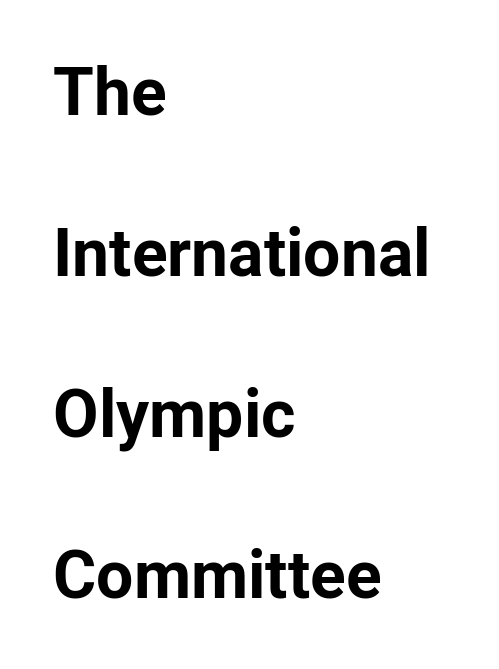
Note the varied advance widths — an 'i' is clearly narrower than an 'm'. Leading is clearly above the norm, producing a sparse column. Pretty heavy lettering here — definitely bold. The ragged edge is on the right, which tells us the setting is flush left.
